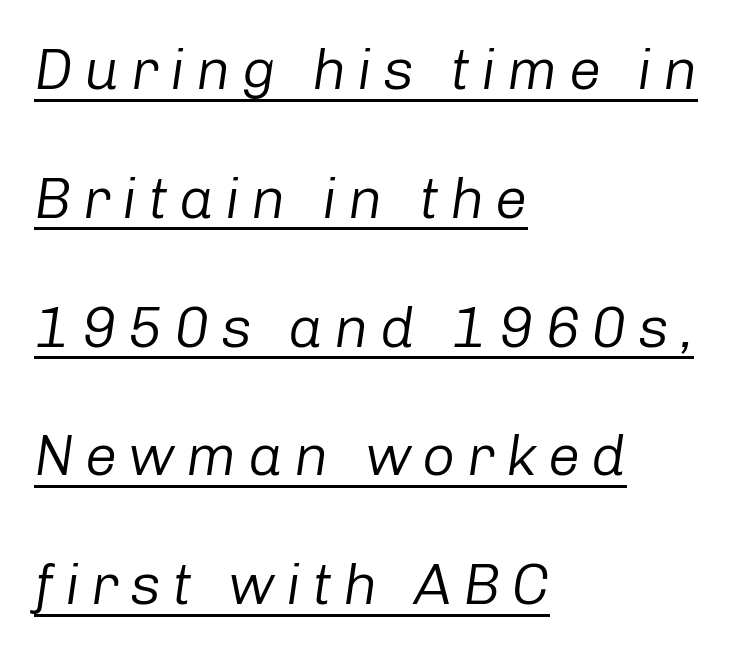
Line spacing here is loose. The setting favours the left margin, as ordinary paragraphs usually do. Is this a heavy cut? Hardly; it is regular or lighter. In terms of posture, this sample is oblique. Has an underline been added? It has.
